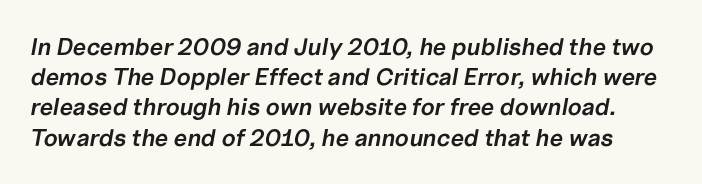
Summary of weight: moderately heavy, a semibold. Short note: letters normally spaced. The line-height multiplier appears to be the usual default. Anything drawn beneath the words? Only blank space. Observe the lean: these are italic letterforms.
